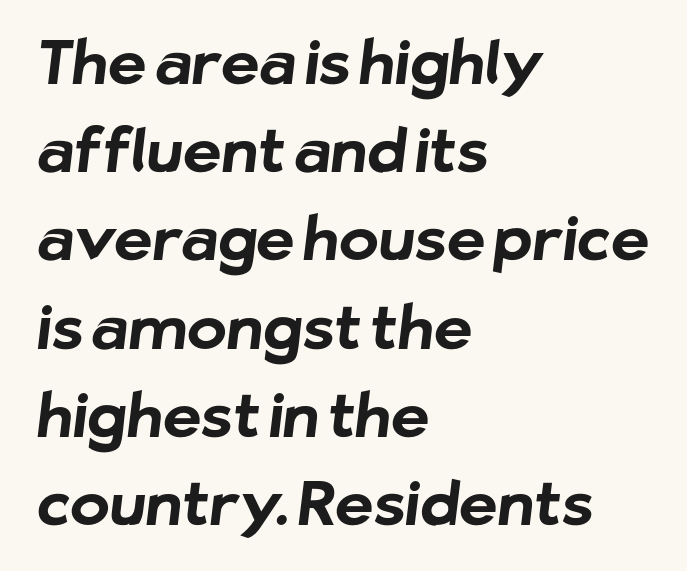
This sample uses plain, unmodified letter spacing. These lines are composed in type without serifs. Plain, unruled lines of type. This sample has the flowing, uneven cadence of proportional lettering. Typographic density is high because the face is bold. The vertical gap from one line to the next is medium.
